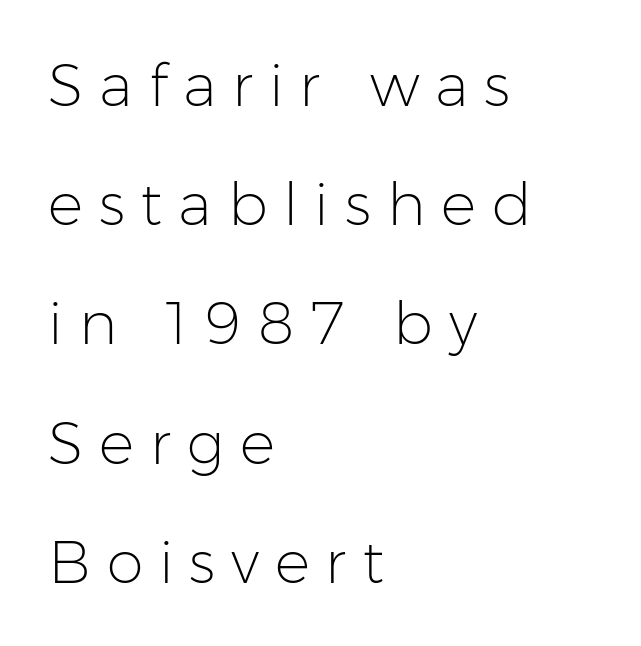
{"serif": "no", "italic": "no", "bold": "no", "weight": "light", "width": "normal", "stroke_contrast": "low", "x_height": "medium", "monospaced": "no", "underline": "no", "align": "left", "line_spacing": "loose", "line_spacing_ratio": 2.02, "letter_spacing": "wide", "letter_spacing_em": 0.27, "glyph_px": 59}
